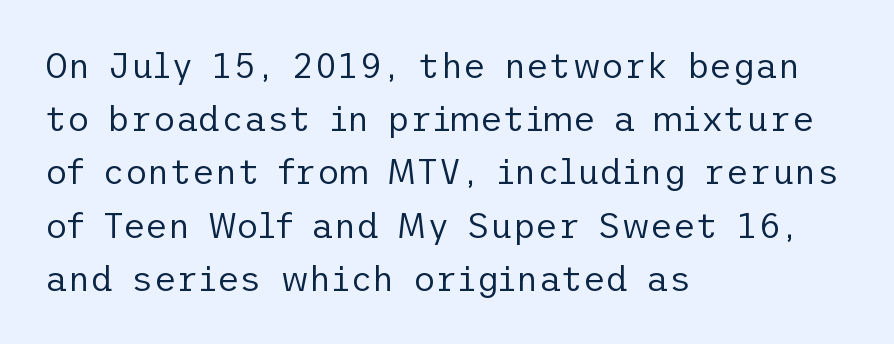
Is the letter spacing exaggerated? No — it looks like the ordinary default. These glyphs show unthickened strokes, regular width or finer. The font family rendered here belongs to the sans-serif group. All the whitespace from short lines collects on the right. A roman cut, with each character standing at attention. A clean baseline with only descenders dipping below it.
